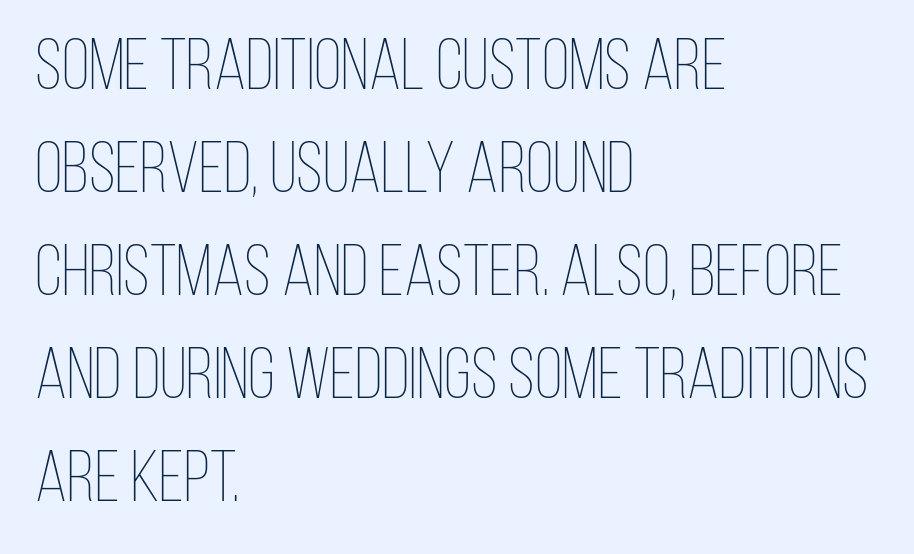
Q: Is the text bold? A: No.
Q: Is the text italic (slanted)? A: No, it is upright.
Q: Is the text underlined? A: No.
Q: How is the paragraph aligned? A: Left-aligned.
Q: Is the spacing between letters normal or unusually wide? A: Normal.
Q: Is the spacing between lines tight, normal or loose? A: Normal.
Q: Width (condensed, normal, or wide)? A: Condensed.
Q: Stroke contrast? A: Low.
Q: x-height? A: Large.
Q: Monospaced? A: No.
